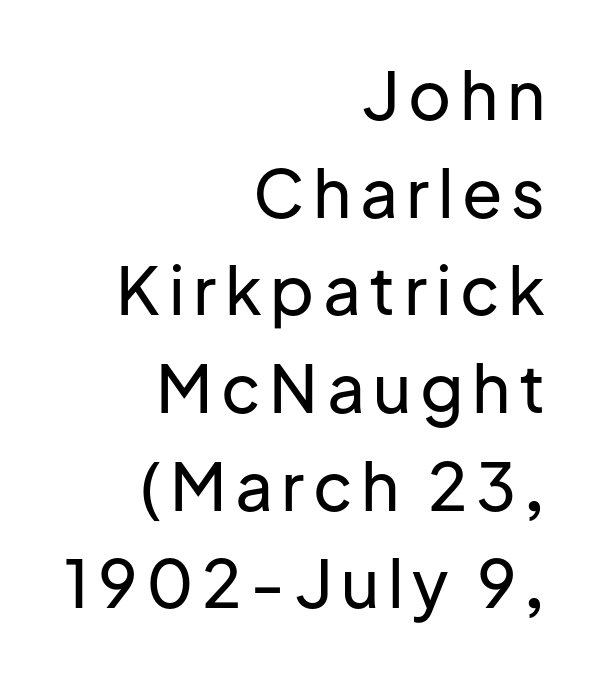
Q: Is the text italic (slanted)? A: No, it is upright.
Q: Is the typeface a serif or a sans-serif typeface? A: Sans-serif.
Q: Is the text underlined? A: No.
Q: How is the paragraph aligned? A: Right-aligned.
Q: Is the spacing between lines tight, normal or loose? A: Normal.
Q: Width (condensed, normal, or wide)? A: Normal.
Q: Stroke contrast? A: Low.
Q: x-height? A: Medium.
Q: Monospaced? A: No.
